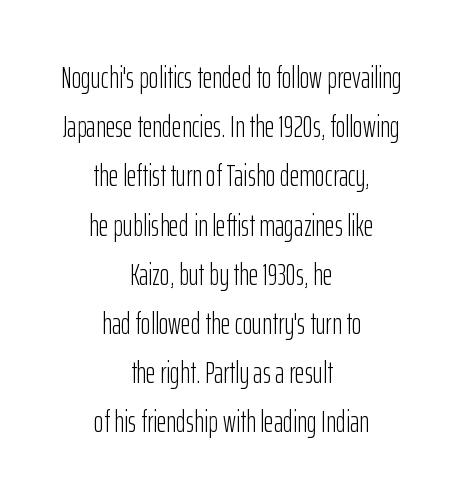
A roman cut, with each character standing at attention. Notice how the passage keeps no hard edge, just a central spine. Reading down the column, the eye jumps a familiar distance to each next line. To sum up the face: it is a sans, with no serifs.
